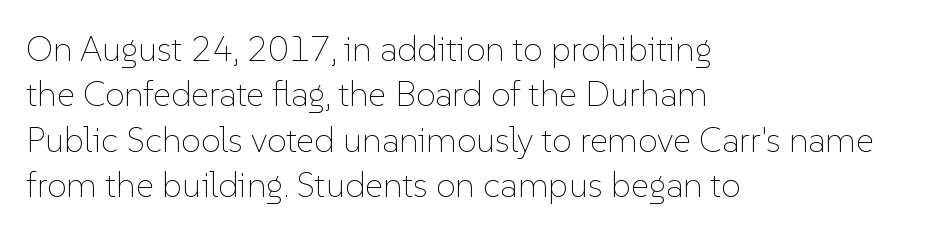
Tracking here is standard; glyphs follow each other at the usual distance. On a weight scale, this lands at 450 or below. The font's upright variant was chosen for this text. Anything drawn beneath the words? Only blank space.
